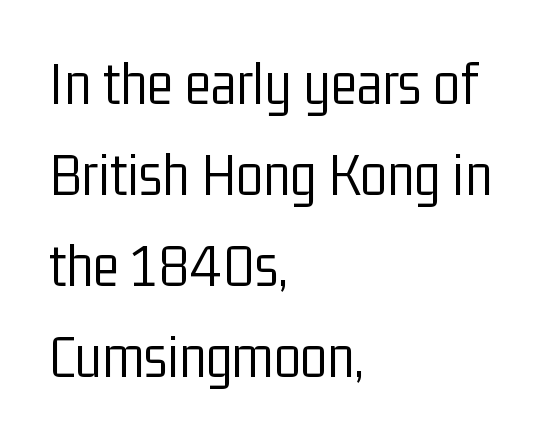
{"serif": "no", "italic": "no", "bold": "no", "weight": "light", "width": "condensed", "stroke_contrast": "low", "x_height": "medium", "monospaced": "no", "underline": "no", "align": "left", "line_spacing": "normal", "line_spacing_ratio": 1.47, "letter_spacing": "normal", "letter_spacing_em": 0.0, "glyph_px": 62}
